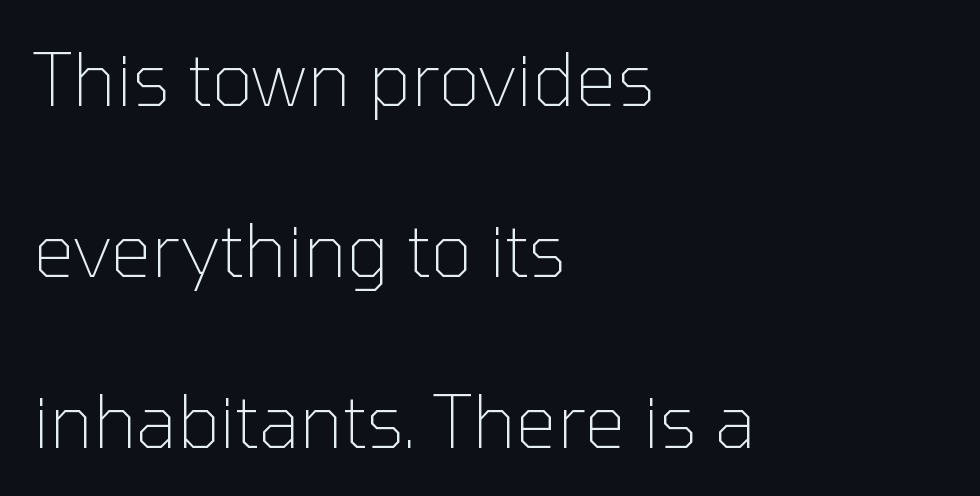
Each letter keeps its own natural width here, so spacing adapts to shape. The passage shown is typeset with a sans-serif family. The letters stand upright; this is a roman face. The lines are quadded left. Students, observe: this is what heavily led, spacious text looks like.
